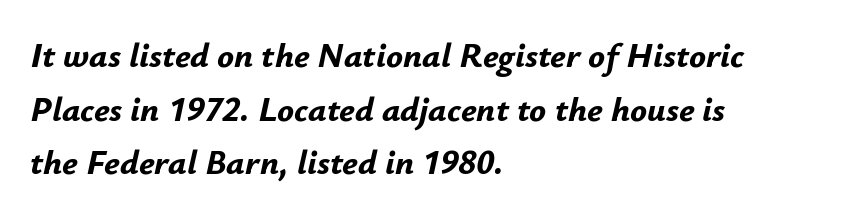
The image shows 35 px bold type, italic (leaning right); set left-aligned, normal line spacing (1.53x), normal letter spacing, not underlined; low stroke contrast and a small x-height.
